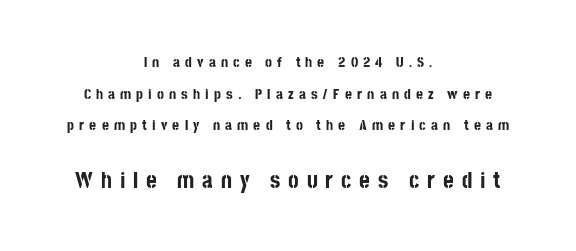
Q: Is the text bold? A: Yes.
Q: Is the text italic (slanted)? A: No, it is upright.
Q: Is the text underlined? A: No.
Q: How is the paragraph aligned? A: Centered.
Q: Is the spacing between letters normal or unusually wide? A: Unusually wide.
Q: Is the spacing between lines tight, normal or loose? A: Loose.
Q: Which block of text is set in a larger size, the first (top) or the second (bottom)? A: The second (bottom) one.
